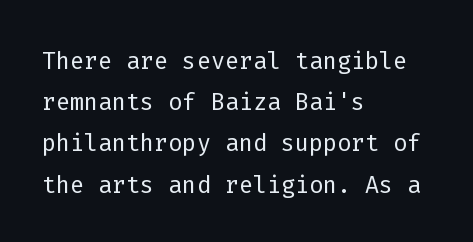
{"serif": "no", "italic": "no", "bold": "no", "weight": "light", "width": "normal", "stroke_contrast": "low", "x_height": "medium", "monospaced": "yes", "underline": "no", "align": "left", "line_spacing": "normal", "line_spacing_ratio": 1.25, "letter_spacing": "normal", "letter_spacing_em": 0.0, "glyph_px": 33}
